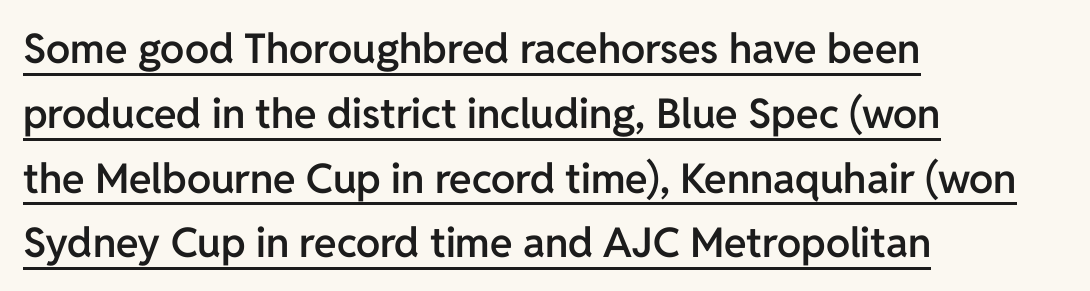
Q: Is the text bold? A: Semi-bold.
Q: Is the text italic (slanted)? A: No, it is upright.
Q: Is the typeface a serif or a sans-serif typeface? A: Sans-serif.
Q: Is the text underlined? A: Yes.
Q: How is the paragraph aligned? A: Left-aligned.
Q: Is the spacing between letters normal or unusually wide? A: Normal.
Q: Is the spacing between lines tight, normal or loose? A: Normal.
Q: Width (condensed, normal, or wide)? A: Normal.
Q: Stroke contrast? A: Low.
Q: x-height? A: Medium.
Q: Monospaced? A: No.
